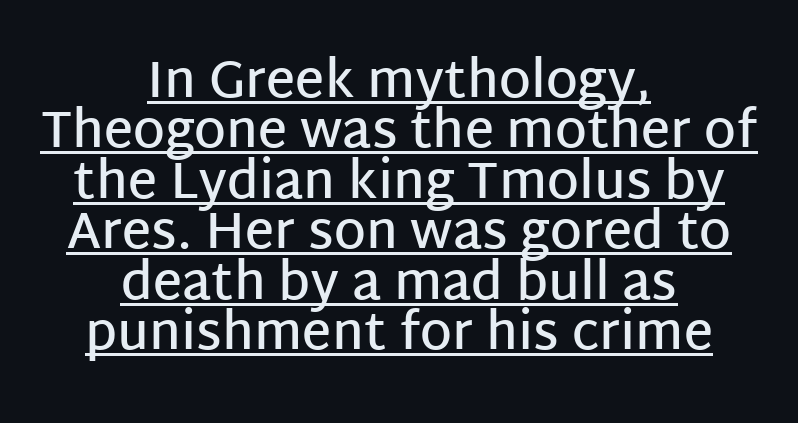
Letter spacing: default. The passage shown is semibold, sitting just below true bold. This is underlined copy, the kind a proofreader might mark for attention. In terms of posture, this sample is upright. The compositor balanced each line on the midline. A typesetter would label this face a sans.
